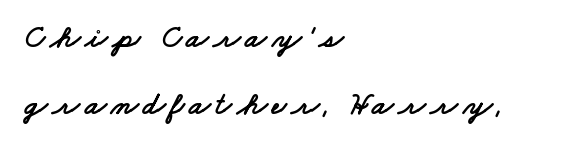
{"serif": "no", "width": "wide", "stroke_contrast": "low", "x_height": "small", "monospaced": "no", "underline": "no", "align": "left", "line_spacing": "loose", "line_spacing_ratio": 2.09, "glyph_px": 32}
